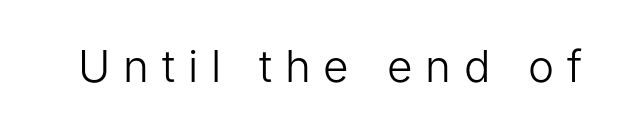
{"serif": "no", "italic": "no", "bold": "no", "weight": "light", "width": "normal", "stroke_contrast": "low", "x_height": "medium", "monospaced": "no", "underline": "no", "letter_spacing": "wide", "letter_spacing_em": 0.29, "glyph_px": 44}
